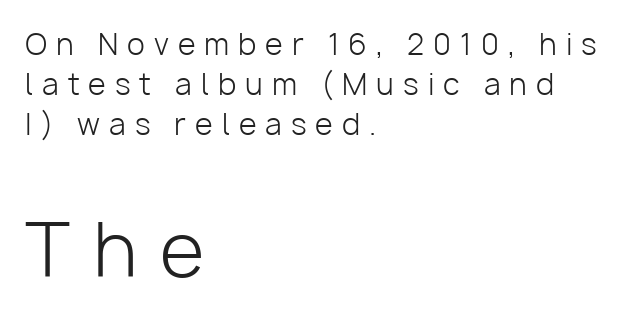
Check where the strokes stop: nothing finishes them off — pure sans. The font's upright variant was chosen for this text. Any mark beneath the type? The region is blank. Is this a fixed-width face? No — the glyphs have proportional, varying widths.
